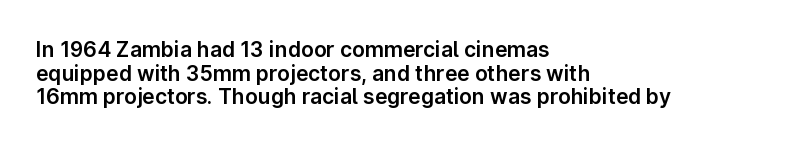
The image shows 21 px text type, upright; set left-aligned, tight line spacing (1.13x), normal letter spacing, not underlined.
